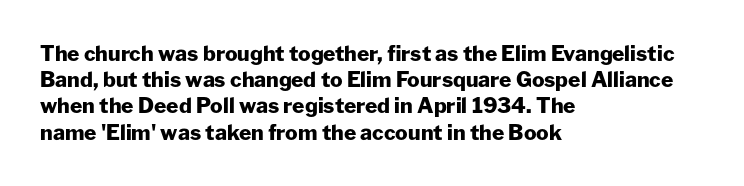
Does the weight exceed regular? Yes, all the way to bold. A typesetter would mark this as roman, not italic. The glyphs are unaccompanied by any horizontal stroke below them. Interline gaps are of average width in this sample. The horizontal fit of the characters is conventional and even.
